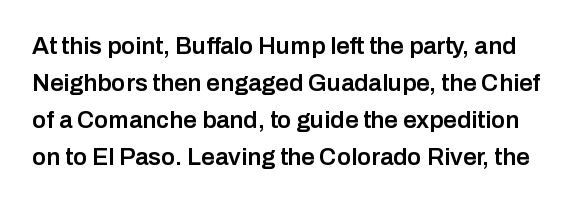
The passage shown is not underscored anywhere. This rendering leaves character spacing at its baseline value. Posture: vertical. Bold? Not quite — semibold, heavier than regular but stopping short.
